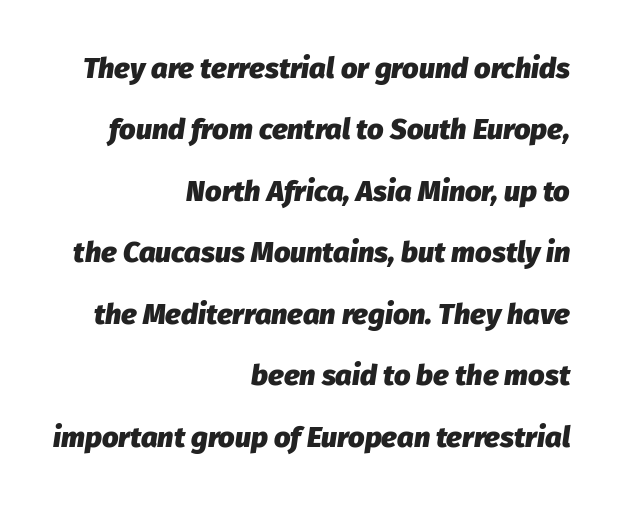
Q: Is the text bold? A: Yes.
Q: Is the text italic (slanted)? A: Yes, it leans right by about 8 degrees.
Q: Is the text underlined? A: No.
Q: How is the paragraph aligned? A: Right-aligned.
Q: Is the spacing between letters normal or unusually wide? A: Normal.
Q: Is the spacing between lines tight, normal or loose? A: Loose.
Q: Width (condensed, normal, or wide)? A: Normal.
Q: Stroke contrast? A: Low.
Q: x-height? A: Medium.
Q: Monospaced? A: No.
